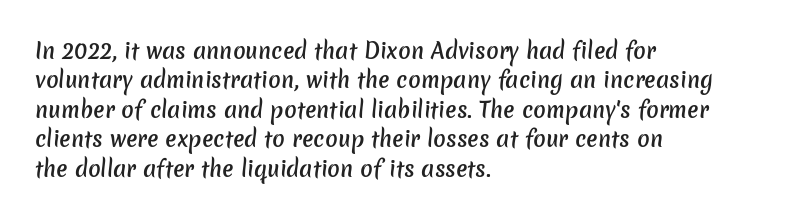
{"bold": "semi", "underline": "no", "align": "left", "line_spacing": "normal", "line_spacing_ratio": 1.4, "letter_spacing": "normal", "letter_spacing_em": 0.0, "glyph_px": 21}
